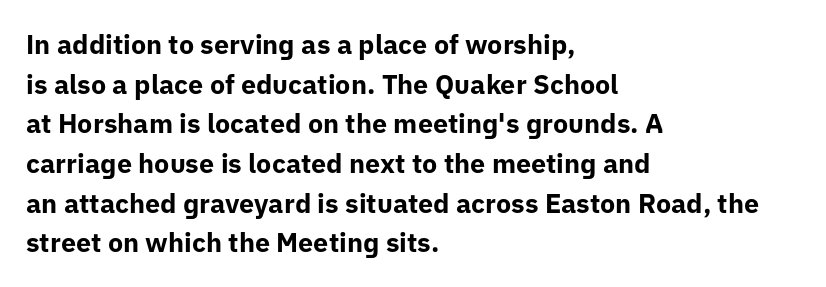
Q: Is the text bold? A: Yes.
Q: Is the text italic (slanted)? A: No, it is upright.
Q: Is the text underlined? A: No.
Q: How is the paragraph aligned? A: Left-aligned.
Q: Is the spacing between letters normal or unusually wide? A: Normal.
Q: Is the spacing between lines tight, normal or loose? A: Normal.
